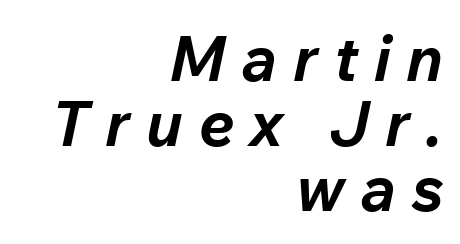
The image shows 63 px bold type, italic (leaning right); set right-aligned, tight line spacing (1.03x), unusually wide letter spacing (+0.25 em), not underlined; low stroke contrast and a medium x-height.
